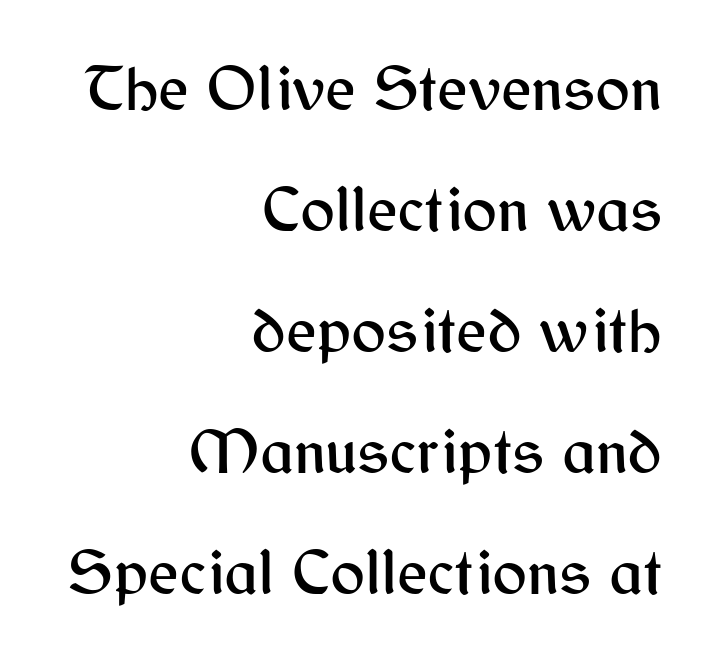
The image shows 65 px sans-serif type, upright; set right-aligned, line spacing 1.86x, normal letter spacing, not underlined; medium stroke contrast and a medium x-height.
